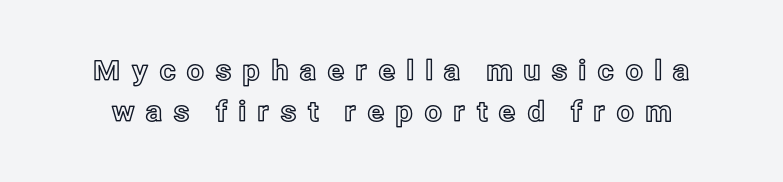
{"italic": "no", "width": "normal", "x_height": "medium", "monospaced": "no", "underline": "no", "line_spacing": "normal", "line_spacing_ratio": 1.45, "letter_spacing": "wide", "letter_spacing_em": 0.36, "glyph_px": 28}
